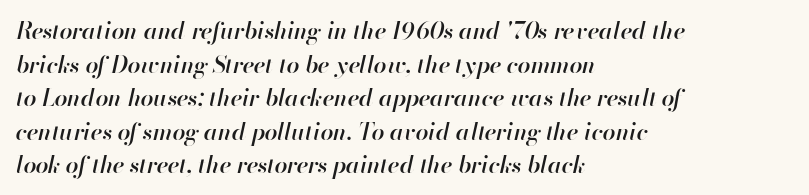
{"italic": "yes", "lean": "right", "slant_degrees": 13, "bold": "semi", "underline": "no", "align": "left", "line_spacing": "normal", "line_spacing_ratio": 1.46, "letter_spacing": "normal", "letter_spacing_em": 0.0, "glyph_px": 23}
